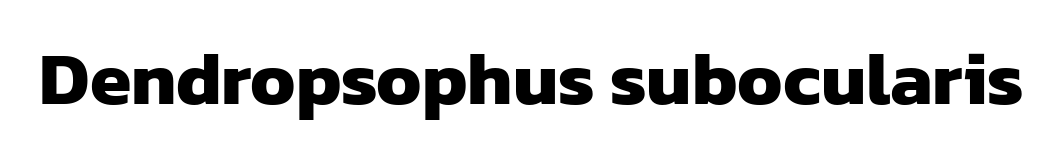
The image shows 75 px heavy sans-serif type; set normal letter spacing, not underlined; low stroke contrast and a medium x-height.
